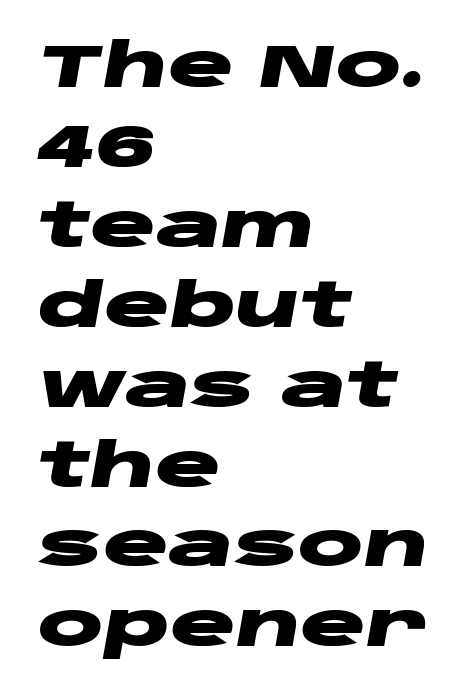
{"italic": "yes", "lean": "right", "slant_degrees": 10, "bold": "yes", "weight": "heavy", "width": "wide", "stroke_contrast": "low", "x_height": "large", "monospaced": "no", "underline": "no", "align": "left", "line_spacing": "normal", "line_spacing_ratio": 1.31, "letter_spacing": "normal", "letter_spacing_em": 0.0, "glyph_px": 61}
